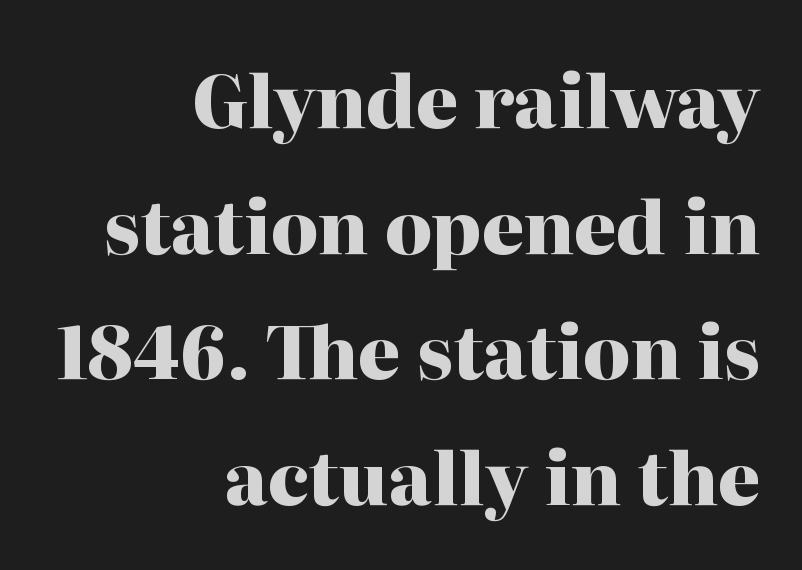
Q: Is the text bold? A: Yes.
Q: Is the text italic (slanted)? A: No, it is upright.
Q: Is the typeface a serif or a sans-serif typeface? A: Serif.
Q: Is the text underlined? A: No.
Q: How is the paragraph aligned? A: Right-aligned.
Q: Is the spacing between letters normal or unusually wide? A: Normal.
Q: Width (condensed, normal, or wide)? A: Normal.
Q: Stroke contrast? A: High.
Q: x-height? A: Medium.
Q: Monospaced? A: No.
